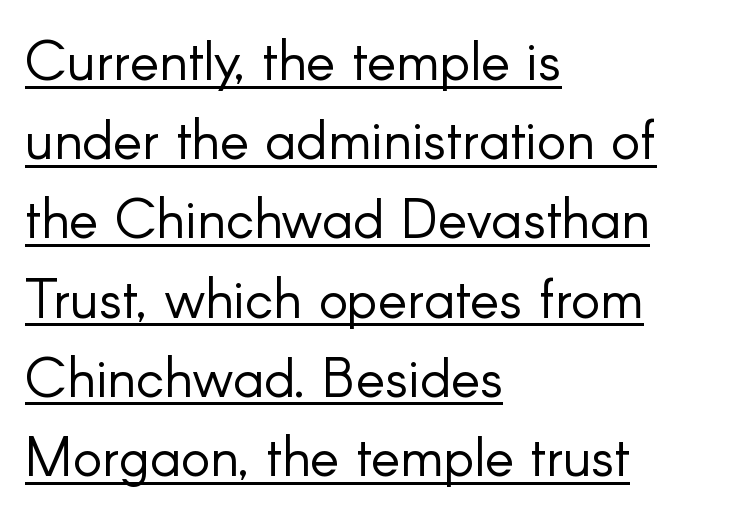
Q: Is the text bold? A: No.
Q: Is the text italic (slanted)? A: No, it is upright.
Q: Is the typeface a serif or a sans-serif typeface? A: Sans-serif.
Q: Is the text underlined? A: Yes.
Q: How is the paragraph aligned? A: Left-aligned.
Q: Is the spacing between letters normal or unusually wide? A: Normal.
Q: Is the spacing between lines tight, normal or loose? A: Normal.
Q: Width (condensed, normal, or wide)? A: Normal.
Q: Stroke contrast? A: Low.
Q: x-height? A: Small.
Q: Monospaced? A: No.
